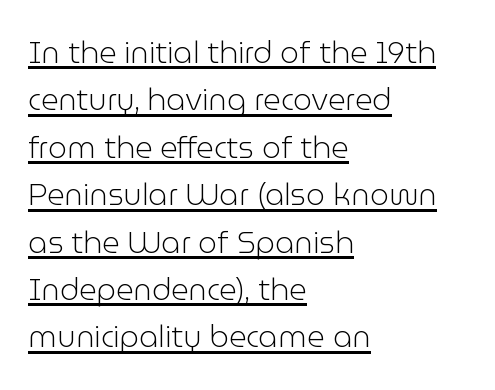
The image shows 30 px light sans-serif type, upright; set left-aligned, normal line spacing (1.58x), normal letter spacing, underlined; low stroke contrast and a medium x-height.
